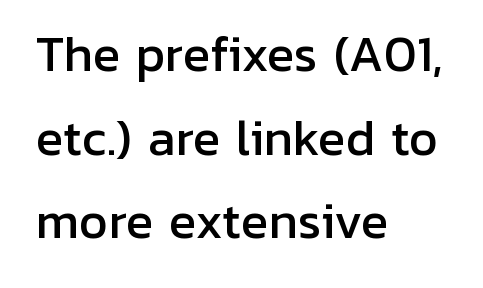
The image shows 46 px sans-serif type, upright; set left-aligned, line spacing 1.82x, normal letter spacing, not underlined; low stroke contrast and a medium x-height.
